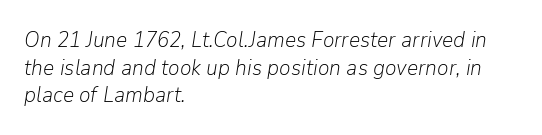
The image shows 22 px text type, italic (leaning right); set left-aligned, normal line spacing (1.26x), normal letter spacing, not underlined.
